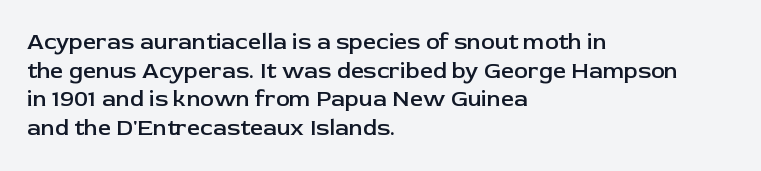
The image shows 23 px text type, upright; set left-aligned, normal line spacing (1.25x), normal letter spacing, not underlined.
